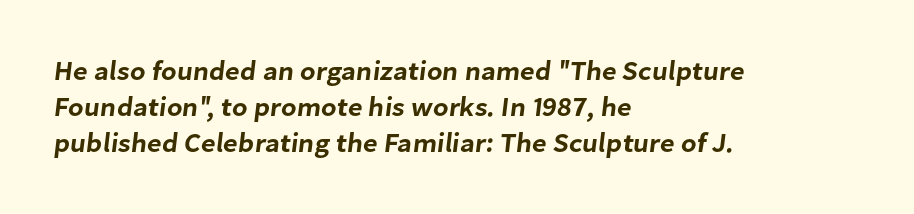
The image shows 27 px text type; set left-aligned, normal line spacing (1.34x), normal letter spacing, not underlined.
